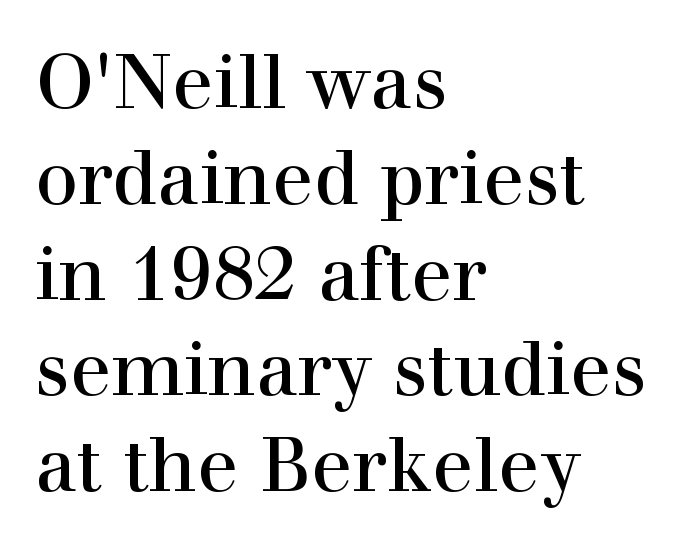
Q: Is the text italic (slanted)? A: No, it is upright.
Q: Is the typeface a serif or a sans-serif typeface? A: Serif.
Q: Is the text underlined? A: No.
Q: How is the paragraph aligned? A: Left-aligned.
Q: Is the spacing between letters normal or unusually wide? A: Normal.
Q: Is the spacing between lines tight, normal or loose? A: Normal.
Q: Width (condensed, normal, or wide)? A: Normal.
Q: x-height? A: Medium.
Q: Monospaced? A: No.
